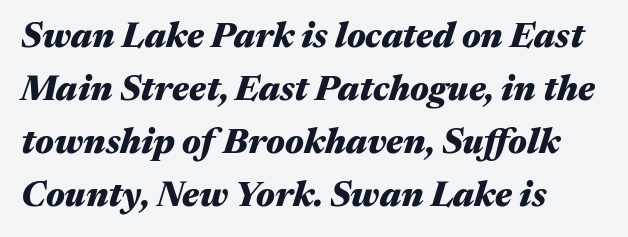
The image shows 35 px heavy, wide type, italic (leaning right); set left-aligned, normal line spacing (1.51x), normal letter spacing, not underlined; medium stroke contrast and a medium x-height.
